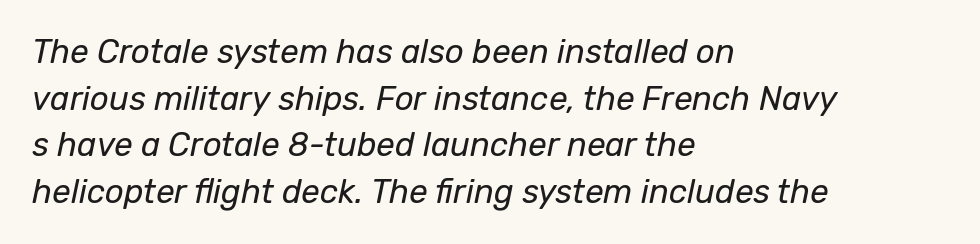
Q: Is the text bold? A: No.
Q: Is the text italic (slanted)? A: Yes, it leans right by about 12 degrees.
Q: Is the text underlined? A: No.
Q: How is the paragraph aligned? A: Left-aligned.
Q: Is the spacing between letters normal or unusually wide? A: Normal.
Q: Is the spacing between lines tight, normal or loose? A: Normal.
Q: Width (condensed, normal, or wide)? A: Normal.
Q: Stroke contrast? A: Low.
Q: x-height? A: Medium.
Q: Monospaced? A: No.
